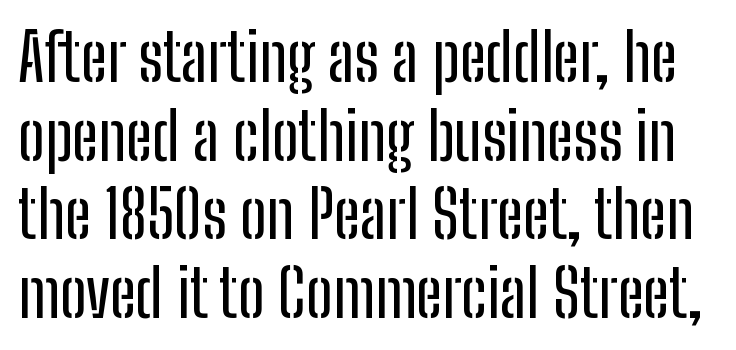
Typographically, this falls in the sans-serif category. A typesetter would call this proportional, since set widths differ per character. The type sits square on the baseline with zero lean. A bare baseline throughout the passage. This sample uses plain, unmodified letter spacing.
